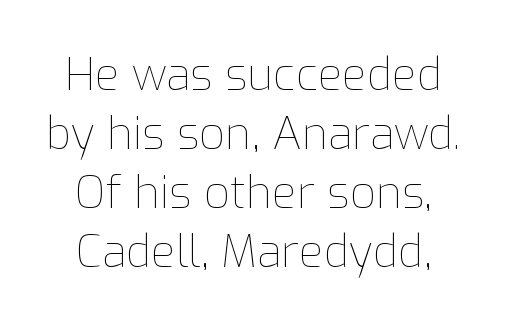
Posture: straight, roman, zero tilt. Character widths vary here, with narrow letters taking less room than wide ones. You could call the tracking neutral — neither tight nor loose. The letterforms sit at book weight or below. Only glyphs here, with clear space below each row.
